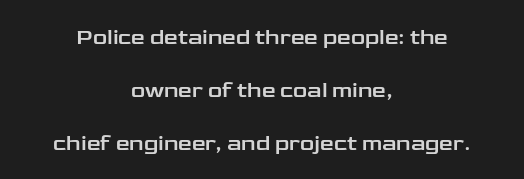
Each line is balanced around a shared central axis. This block would shrink considerably if given ordinary leading; it's expanded now. Honestly, the letter spacing is just normal — you wouldn't notice it. Posture: straight, roman, zero tilt. Descenders hang freely into open space.
